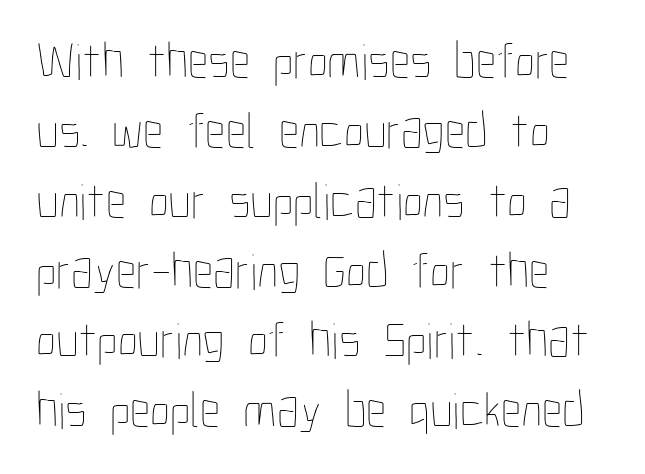
The image shows 51 px thin, condensed type, upright; set left-aligned, normal line spacing (1.37x), normal letter spacing, not underlined; low stroke contrast and a medium x-height.
